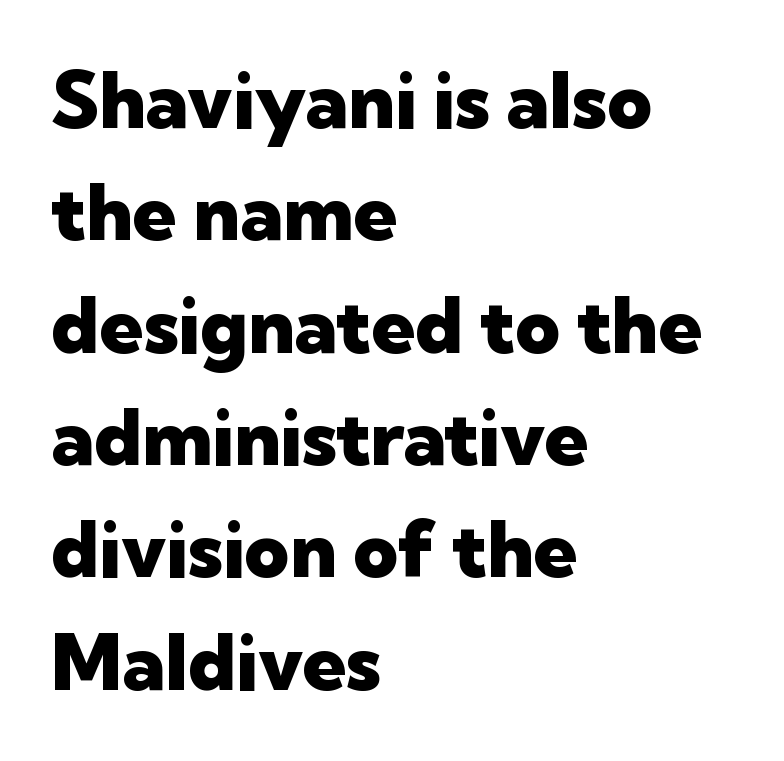
This rendering employs a face without finishing strokes, i.e., a sans-serif. You could call the tracking neutral — neither tight nor loose. Rendered with straight, roman letterforms. Line spacing here is normal. The paragraph has a hard left edge and a soft right edge. The foot of each line stays bare and open.
